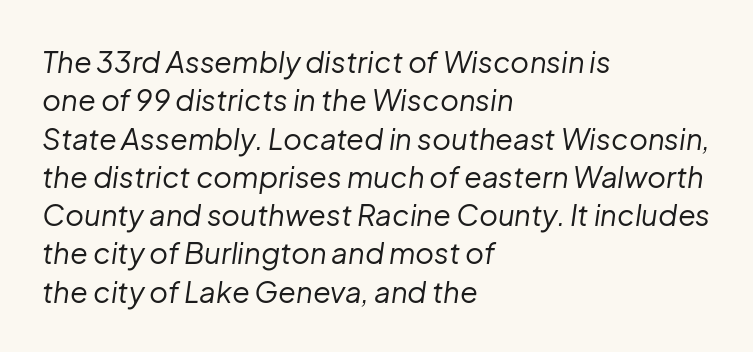
Every row of glyphs begins at an identical x-position on the left. Tracking value appears to be zero — textbook default spacing. Proportional: the letters do not fall into vertical columns. No extra ink here — the face is not bold. The area under the type is left untouched.
